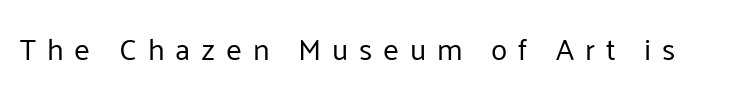
{"serif": "no", "italic": "no", "bold": "no", "weight": "regular", "width": "normal", "stroke_contrast": "low", "x_height": "medium", "monospaced": "no", "underline": "no", "letter_spacing": "wide", "letter_spacing_em": 0.36, "glyph_px": 30}
